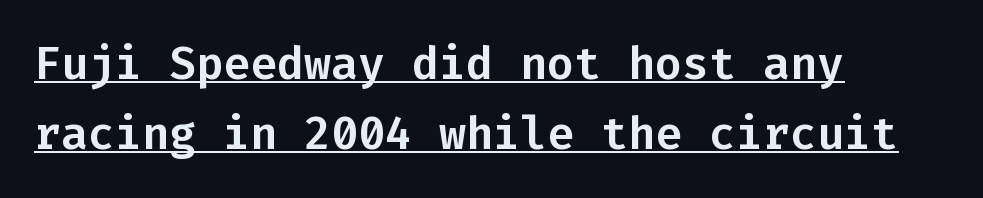
{"serif": "no", "italic": "no", "width": "normal", "stroke_contrast": "low", "x_height": "medium", "monospaced": "yes", "underline": "yes", "align": "left", "line_spacing": "normal", "line_spacing_ratio": 1.55, "letter_spacing": "normal", "letter_spacing_em": 0.0, "glyph_px": 45}
